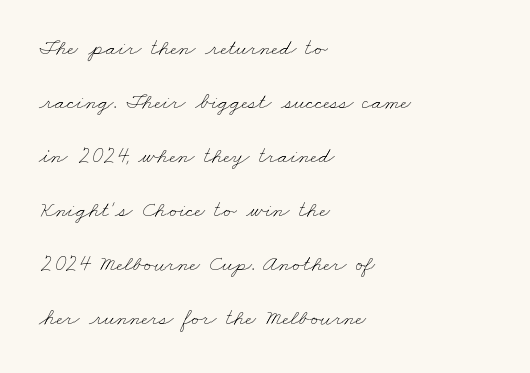
Q: Is the text bold? A: No.
Q: Is the text underlined? A: No.
Q: How is the paragraph aligned? A: Left-aligned.
Q: Is the spacing between letters normal or unusually wide? A: Normal.
Q: Is the spacing between lines tight, normal or loose? A: Loose.
